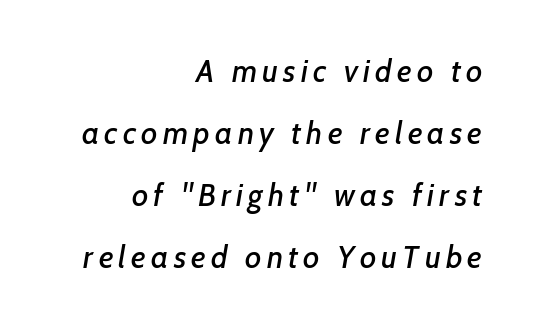
The image shows 31 px sans-serif type; set right-aligned, loose line spacing (2.0x), not underlined; low stroke contrast and a medium x-height.
